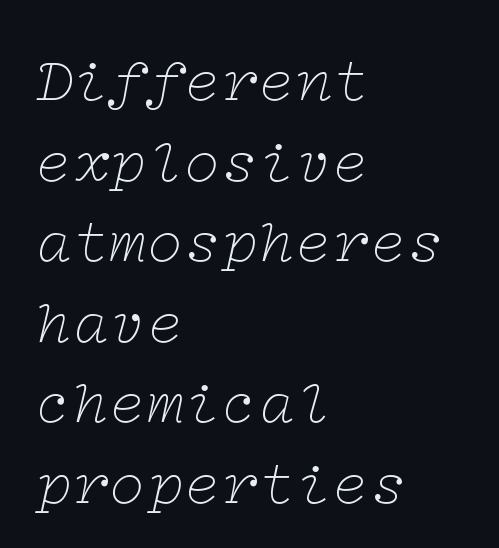
{"serif": "yes", "italic": "yes", "lean": "right", "slant_degrees": 12, "bold": "no", "weight": "thin", "width": "wide", "stroke_contrast": "low", "x_height": "medium", "underline": "no", "align": "left", "line_spacing": "normal", "line_spacing_ratio": 1.3, "letter_spacing": "normal", "letter_spacing_em": 0.0, "glyph_px": 62}
